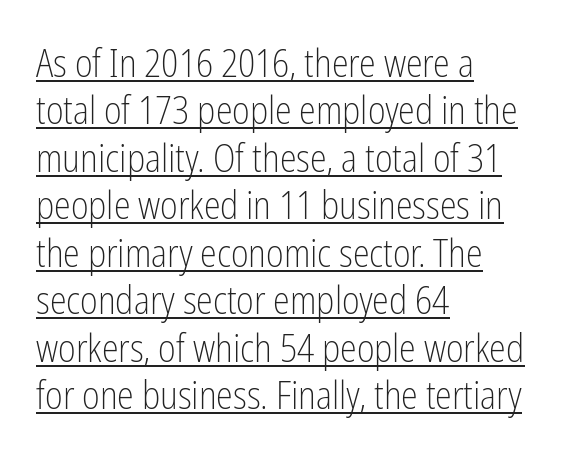
Rendered with straight, roman letterforms. What stands out about the letter spacing? Nothing — it is the standard amount. This rendering employs a face without finishing strokes, i.e., a sans-serif. If you measured baseline to baseline, you'd find a middling distance.
